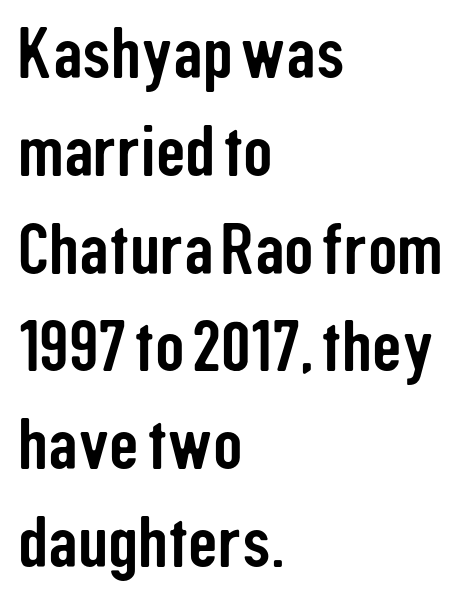
Horizontally, the lines are justified to the leading edge only. Summary of vertical rhythm: regular, with standard interline spacing. These lines were composed using upright roman letters. Are there feet on the stems? There aren't — it's a sans.
